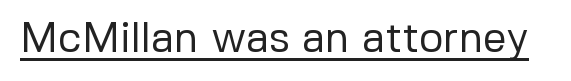
{"serif": "no", "italic": "no", "bold": "no", "weight": "regular", "width": "normal", "stroke_contrast": "low", "x_height": "medium", "monospaced": "no", "underline": "yes", "letter_spacing": "normal", "letter_spacing_em": 0.0, "glyph_px": 42}
